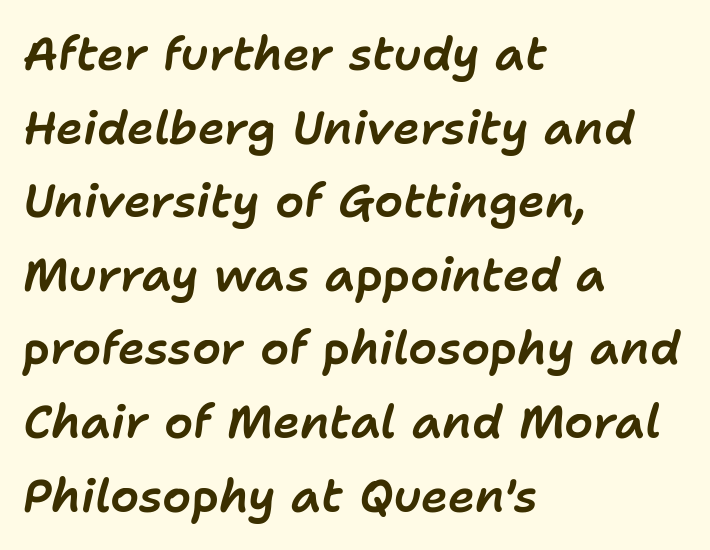
Q: Is the text italic (slanted)? A: Yes, it leans right by about 11 degrees.
Q: Is the text underlined? A: No.
Q: How is the paragraph aligned? A: Left-aligned.
Q: Is the spacing between letters normal or unusually wide? A: Normal.
Q: Is the spacing between lines tight, normal or loose? A: Normal.
Q: Width (condensed, normal, or wide)? A: Normal.
Q: Stroke contrast? A: Low.
Q: x-height? A: Medium.
Q: Monospaced? A: No.
